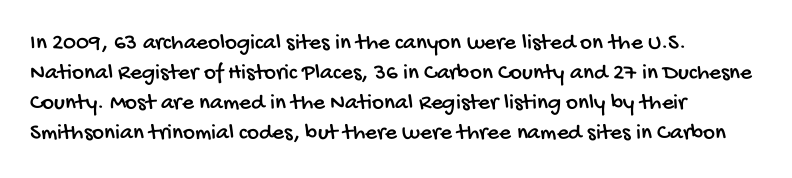
The image shows 23 px text type; set left-aligned, normal line spacing (1.3x), normal letter spacing, not underlined.
